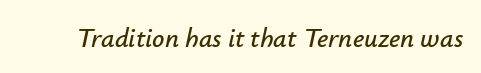
{"italic": "yes", "lean": "right", "slant_degrees": 12, "underline": "no", "letter_spacing": "normal", "letter_spacing_em": 0.0, "glyph_px": 27}
